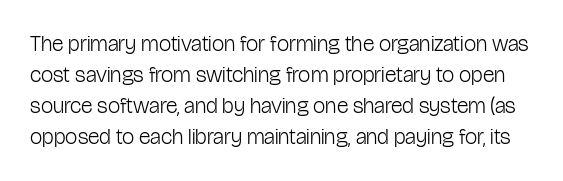
Tracking value appears to be zero — textbook default spacing. The typesetting does not lean heavy: it is not bold. Descenders are the only things crossing below the line. Successive baselines arrive at the customary interval. No italicization has been applied; the sample stays upright.
